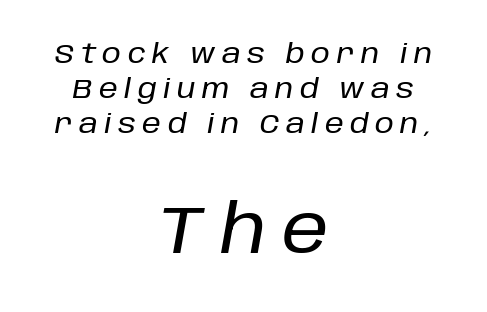
Q: Is the text italic (slanted)? A: Yes, it leans right by about 10 degrees.
Q: Is the text underlined? A: No.
Q: How is the paragraph aligned? A: Centered.
Q: Is the spacing between letters normal or unusually wide? A: Unusually wide.
Q: Is the spacing between lines tight, normal or loose? A: Normal.
Q: Which block of text is set in a larger size, the first (top) or the second (bottom)? A: The second (bottom) one.
Q: Width (condensed, normal, or wide)? A: Normal.
Q: Stroke contrast? A: Low.
Q: x-height? A: Large.
Q: Monospaced? A: No.
